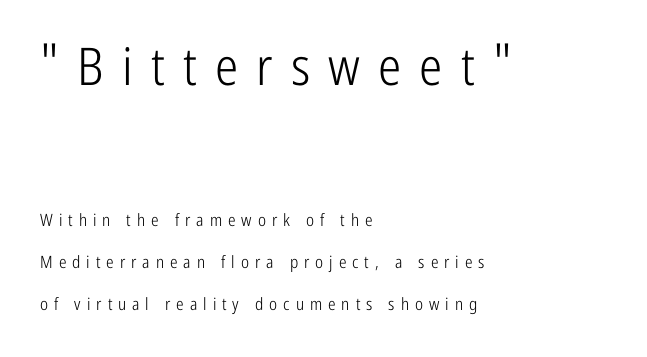
Weight class: somewhere from thin through regular. A clean baseline with only descenders dipping below it. The lines are spread far apart with generous leading. Top chunk: large. Bottom chunk: small. Does the lettering tilt? It doesn't — this is upright.
